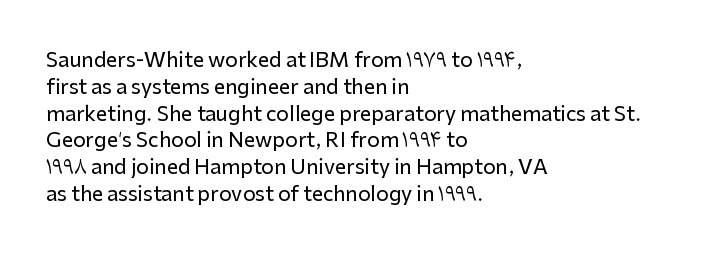
Q: Is the text italic (slanted)? A: No, it is upright.
Q: Is the text underlined? A: No.
Q: How is the paragraph aligned? A: Left-aligned.
Q: Is the spacing between letters normal or unusually wide? A: Normal.
Q: Is the spacing between lines tight, normal or loose? A: Normal.
